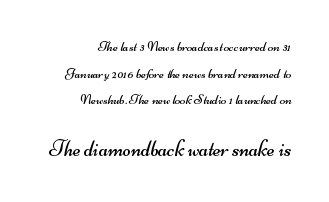
{"bold": "no", "underline": "no", "align": "right", "line_spacing": "loose", "line_spacing_ratio": 1.9, "letter_spacing": "normal", "letter_spacing_em": 0.0, "larger_block": "second", "size_ratio": 1.57, "glyph_px": 22}
